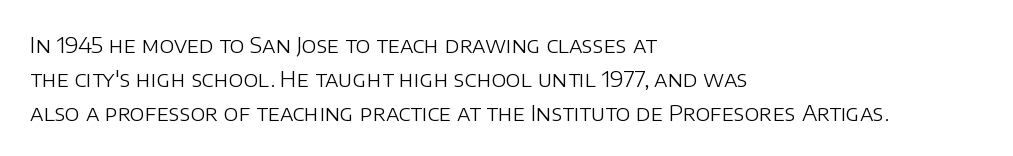
These lines stack with their left ends in a neat column. Any mark beneath the type? The region is blank. Short note: letters normally spaced. The type sits square on the baseline with zero lean.
